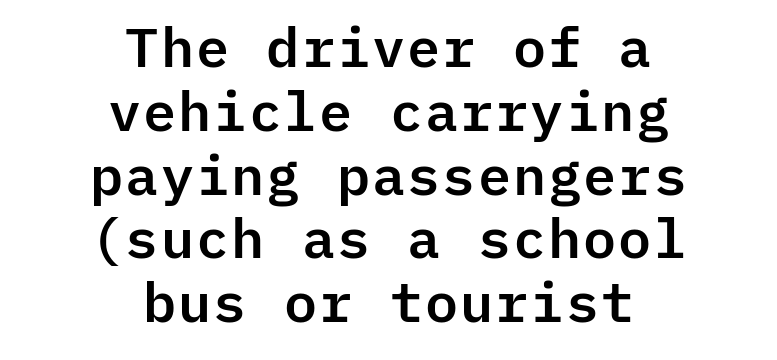
The image shows 55 px sans-serif type, upright, monospaced; set centered, line spacing 1.16x, normal letter spacing, not underlined; low stroke contrast and a medium x-height.
